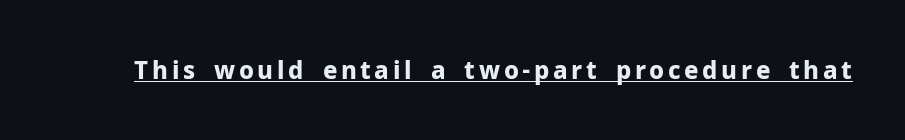
{"italic": "no", "bold": "yes", "underline": "yes", "glyph_px": 24}
